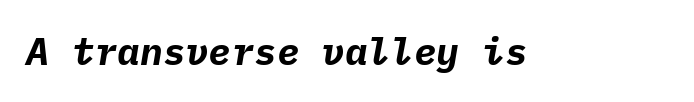
{"italic": "yes", "lean": "right", "slant_degrees": 9, "bold": "yes", "weight": "bold", "width": "normal", "stroke_contrast": "low", "x_height": "medium", "monospaced": "yes", "underline": "no", "letter_spacing": "normal", "letter_spacing_em": 0.0, "glyph_px": 38}
